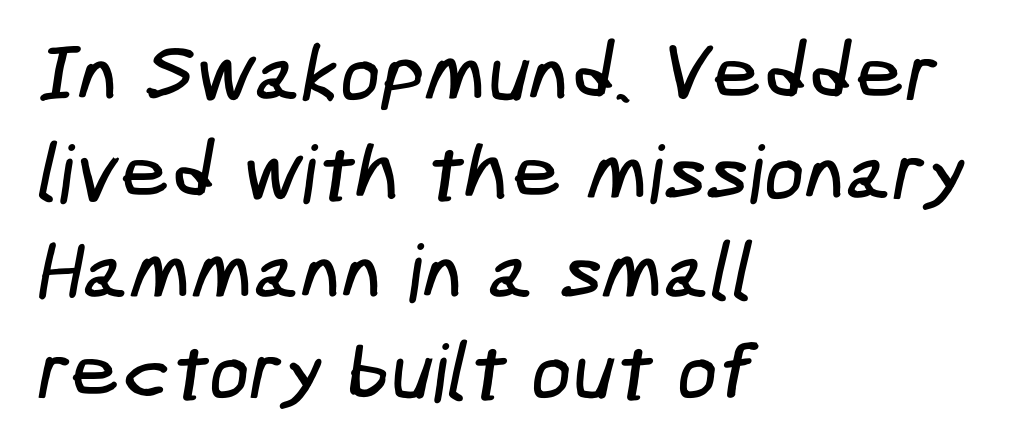
The image shows 80 px condensed sans-serif type; set left-aligned, line spacing 1.24x, normal letter spacing, not underlined; low stroke contrast and a medium x-height.
